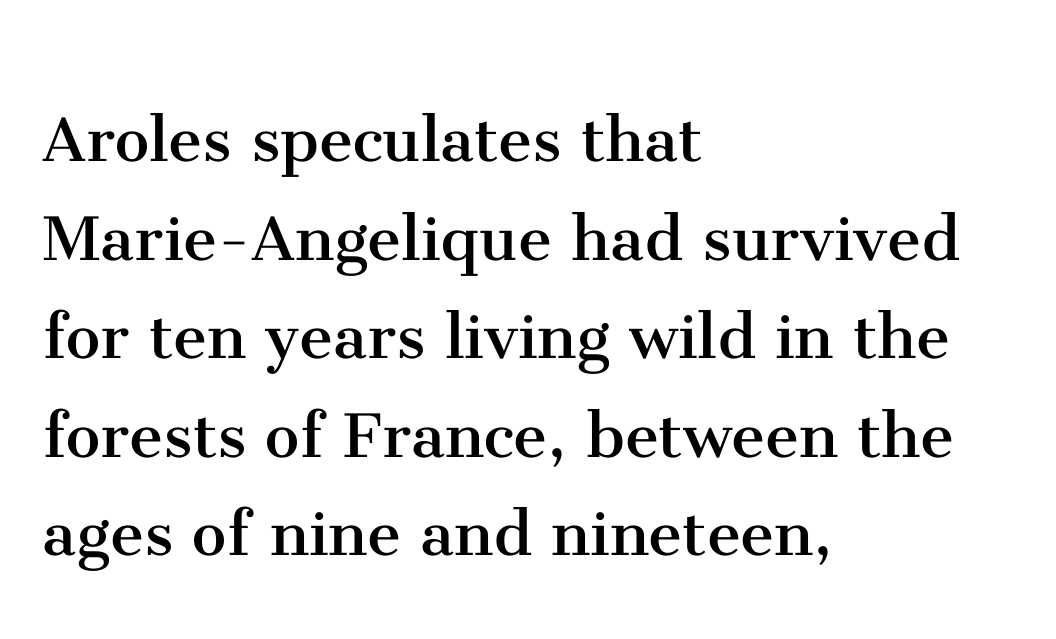
The image shows 77 px regular-weight serif type, upright; set left-aligned, normal line spacing (1.28x), normal letter spacing, not underlined; medium stroke contrast and a medium x-height.
